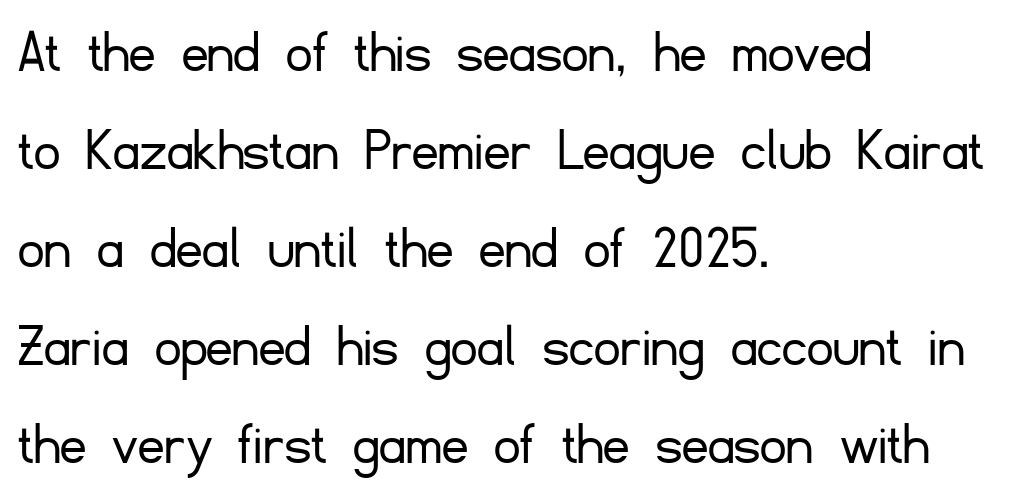
The setting favours the left margin, as ordinary paragraphs usually do. The axis of the letterforms is exactly vertical. Are there feet on the stems? There aren't — it's a sans. Honestly, the letter spacing is just normal — you wouldn't notice it. These lines are rendered in a variable-pitch font. Any mark beneath the type? The region is blank.
